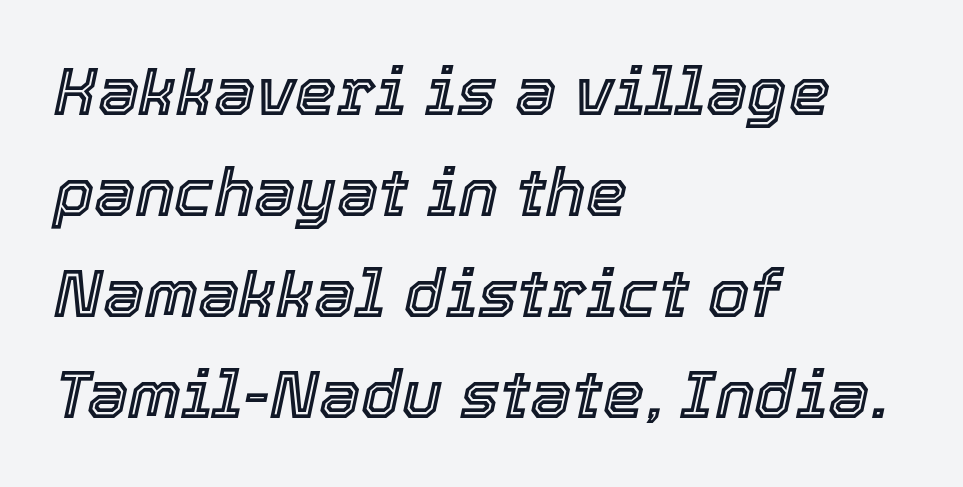
{"italic": "yes", "lean": "right", "slant_degrees": 12, "width": "normal", "x_height": "medium", "monospaced": "no", "underline": "no", "align": "left", "line_spacing": "normal", "line_spacing_ratio": 1.53, "letter_spacing": "normal", "letter_spacing_em": 0.0, "glyph_px": 66}
